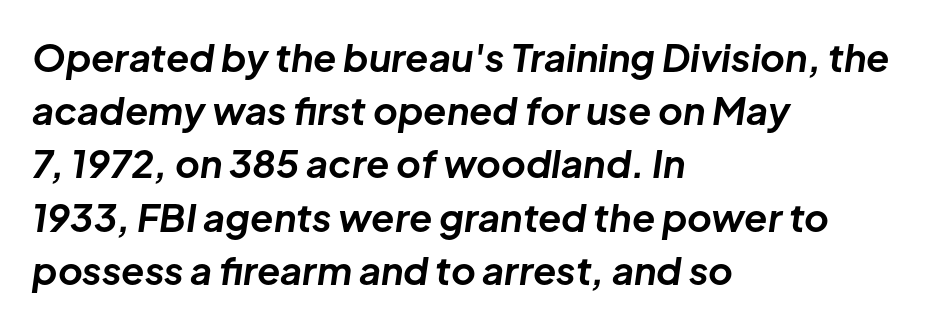
This sample uses plain, unmodified letter spacing. The font's italic variant was chosen for this text. In CSS terms this would be text-align: left. Students, observe: this is what conventionally led text looks like.
